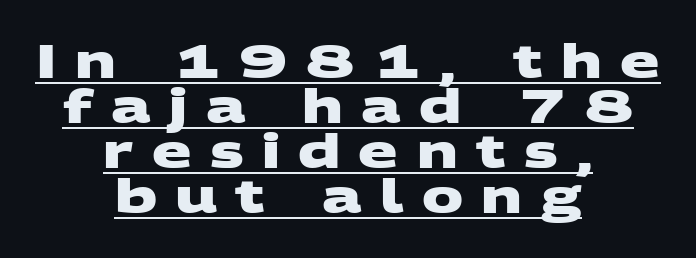
Students, observe the line beneath the letters — that is underlining. How heavy is the stroke? Heavy — this is a bold. Think of a printed novel: that variable character pitch is what you see here. The letterforms stand isolated, each surrounded by extra space. The paragraph shown floats in the horizontal middle. Stroke terminals: plain, sans-serif.
